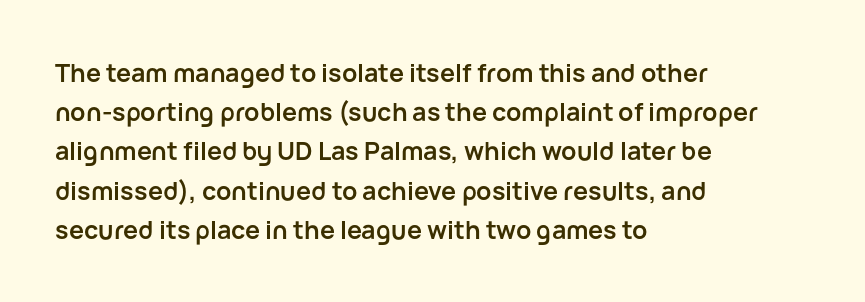
There is no visible air inserted between adjacent glyphs. This sample is left-justified, so line endings fall wherever the words run out. Normally led — the rows are evenly, conventionally spaced. The lettering holds an erect, upright posture throughout.
